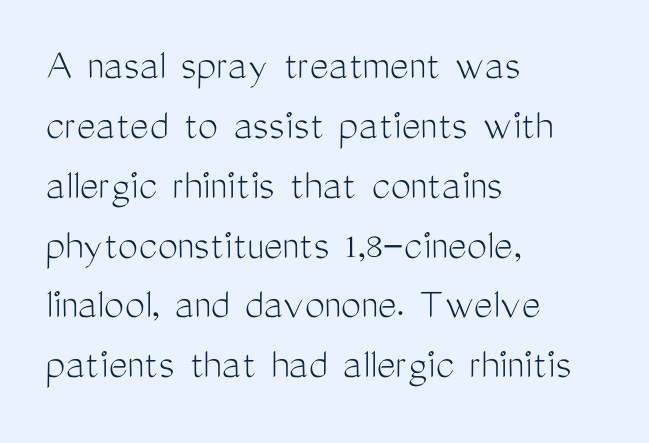
{"serif": "no", "italic": "no", "bold": "no", "weight": "light", "width": "condensed", "stroke_contrast": "medium", "x_height": "medium", "monospaced": "no", "underline": "no", "align": "left", "line_spacing": "normal", "line_spacing_ratio": 1.33, "letter_spacing": "normal", "letter_spacing_em": 0.0, "glyph_px": 45}
